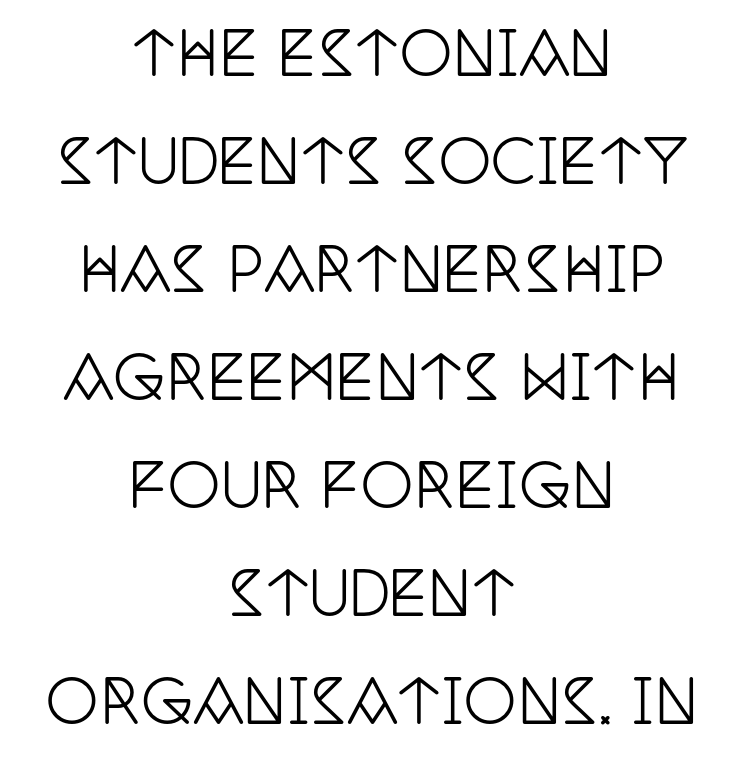
The image shows 59 px condensed serif type, upright; set centered, line spacing 1.83x, normal letter spacing, not underlined; low stroke contrast and a large x-height.
